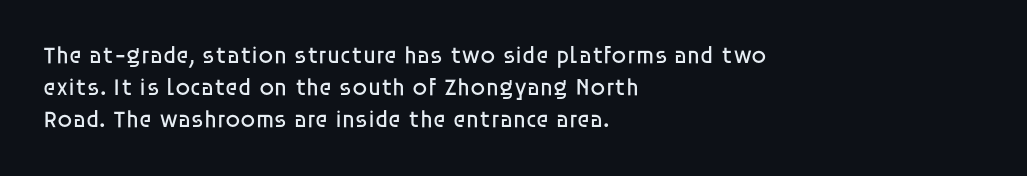
{"italic": "no", "bold": "no", "underline": "no", "align": "left", "line_spacing": "normal", "line_spacing_ratio": 1.34, "letter_spacing": "normal", "letter_spacing_em": 0.0, "glyph_px": 24}
